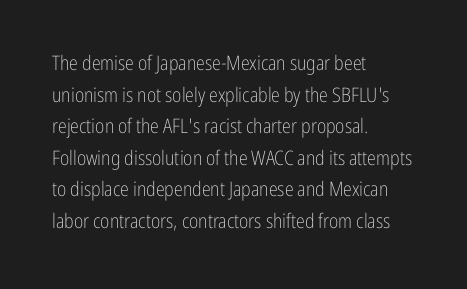
Q: Is the text bold? A: No.
Q: Is the text italic (slanted)? A: No, it is upright.
Q: Is the text underlined? A: No.
Q: How is the paragraph aligned? A: Left-aligned.
Q: Is the spacing between letters normal or unusually wide? A: Normal.
Q: Is the spacing between lines tight, normal or loose? A: Normal.
